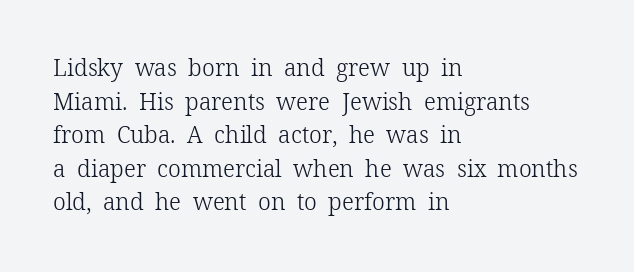
The image shows 23 px text type, upright; set left-aligned, normal line spacing (1.46x), normal letter spacing, not underlined.
